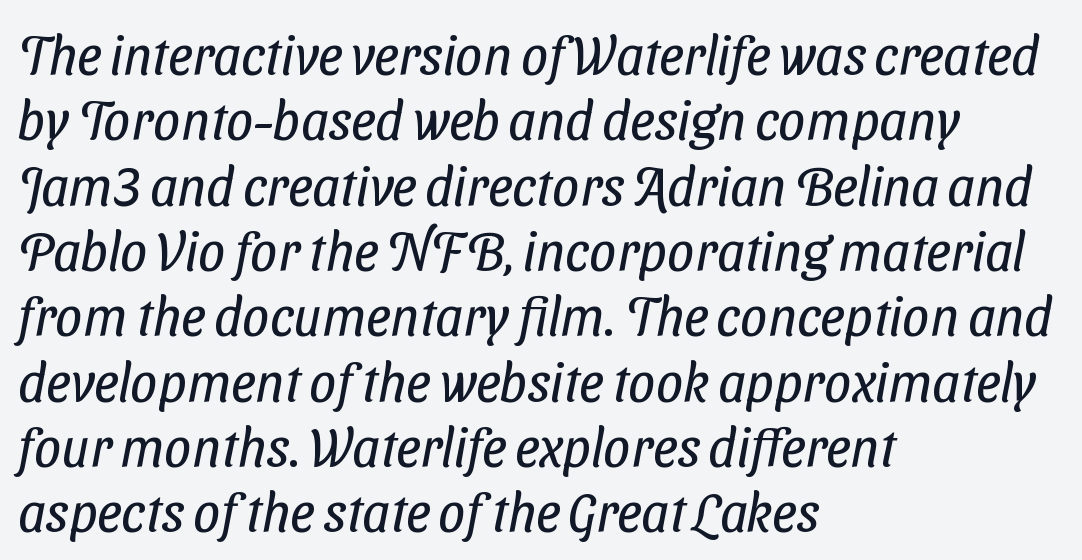
The image shows 54 px regular-weight, condensed sans-serif type; set left-aligned, line spacing 1.21x, normal letter spacing, not underlined; low stroke contrast and a medium x-height.
